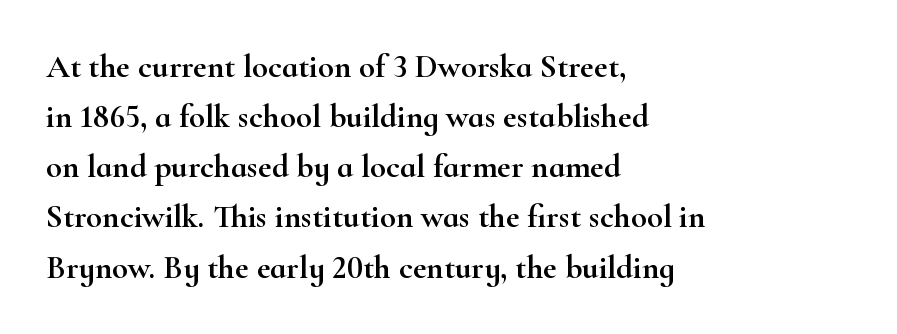
Q: Is the text italic (slanted)? A: No, it is upright.
Q: Is the typeface a serif or a sans-serif typeface? A: Serif.
Q: Is the text underlined? A: No.
Q: How is the paragraph aligned? A: Left-aligned.
Q: Is the spacing between letters normal or unusually wide? A: Normal.
Q: Is the spacing between lines tight, normal or loose? A: Normal.
Q: Width (condensed, normal, or wide)? A: Wide.
Q: Stroke contrast? A: High.
Q: x-height? A: Small.
Q: Monospaced? A: No.
